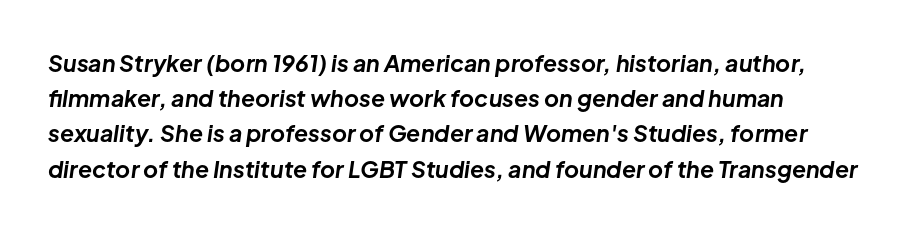
Q: Is the text bold? A: Yes.
Q: Is the text italic (slanted)? A: Yes, it leans right by about 8 degrees.
Q: Is the text underlined? A: No.
Q: How is the paragraph aligned? A: Left-aligned.
Q: Is the spacing between letters normal or unusually wide? A: Normal.
Q: Is the spacing between lines tight, normal or loose? A: Normal.
